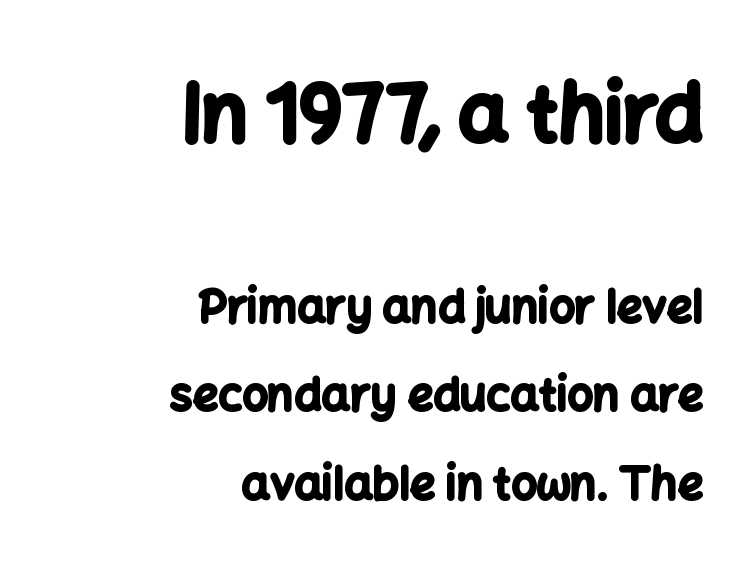
The image shows 79 px bold sans-serif type, upright; set right-aligned, loose line spacing (1.97x), normal letter spacing, not underlined; the first (top) block is 1.76x larger; low stroke contrast and a medium x-height.
